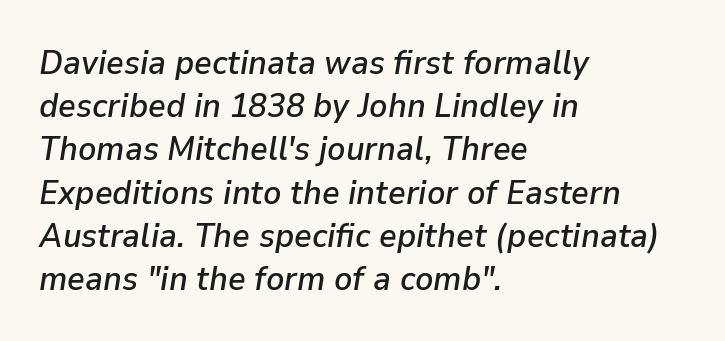
There's an unmistakable incline to the writing here. Compared with a centered layout, this one pins lines to the left instead. Each letter keeps its own natural width here, so spacing adapts to shape. The letters sit at their default tracking, neither squeezed nor spread.
